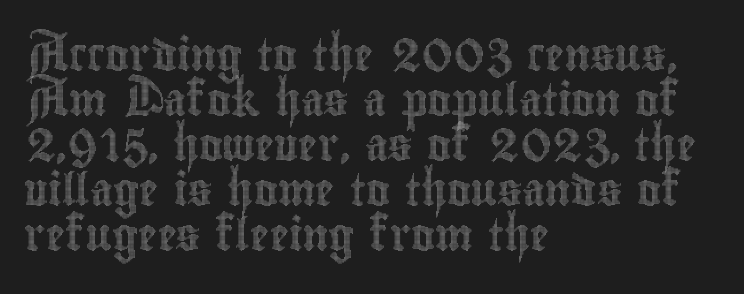
The paragraph shown leans on its left margin. A typesetter would call this zero additional tracking. The area under the type is left untouched. The rendering uses natural spacing where letterforms have individual widths. Is there much room between lines? A standard amount, neither cramped nor airy.
